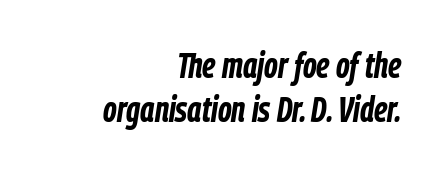
Q: Is the text bold? A: Yes.
Q: Is the text italic (slanted)? A: Yes, it leans right by about 9 degrees.
Q: Is the text underlined? A: No.
Q: How is the paragraph aligned? A: Right-aligned.
Q: Is the spacing between letters normal or unusually wide? A: Normal.
Q: Is the spacing between lines tight, normal or loose? A: Normal.
Q: Width (condensed, normal, or wide)? A: Condensed.
Q: Stroke contrast? A: Low.
Q: x-height? A: Medium.
Q: Monospaced? A: No.
